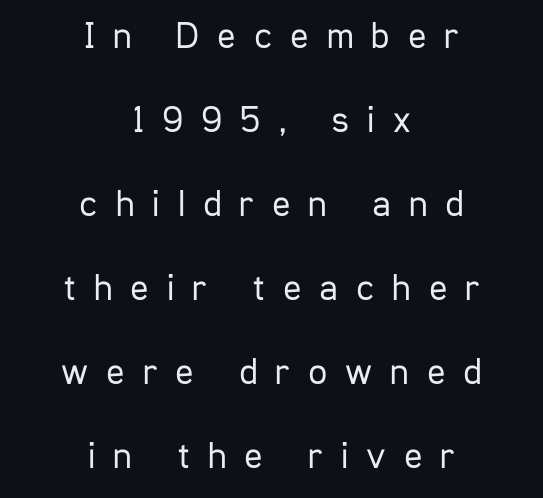
Tracking value appears strongly positive — letters spread wide. The letters advance in unequal steps, a hallmark of proportional type. A quiet, ordinary-to-light weight characterises the typeface. The lines are quadded center. Leading is clearly above the norm, producing a sparse column.
